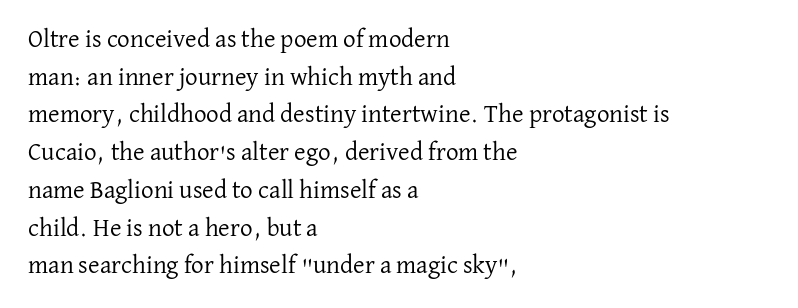
The image shows 25 px text type, upright; set left-aligned, normal line spacing (1.51x), normal letter spacing, not underlined.
